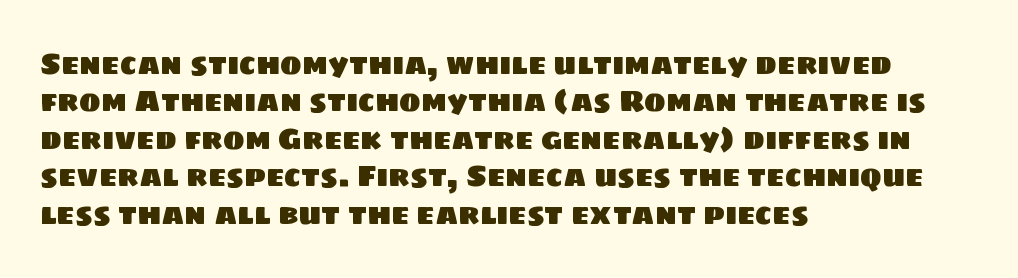
Q: Is the typeface a serif or a sans-serif typeface? A: Sans-serif.
Q: Is the text underlined? A: No.
Q: How is the paragraph aligned? A: Left-aligned.
Q: Is the spacing between letters normal or unusually wide? A: Normal.
Q: Is the spacing between lines tight, normal or loose? A: Normal.
Q: Width (condensed, normal, or wide)? A: Normal.
Q: Stroke contrast? A: Low.
Q: x-height? A: Large.
Q: Monospaced? A: No.
